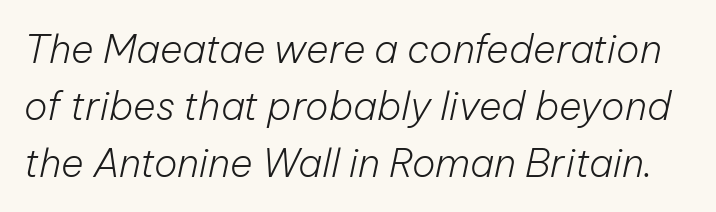
The image shows 39 px light type, italic (leaning right); set normal line spacing (1.46x), normal letter spacing, not underlined; low stroke contrast and a medium x-height.
